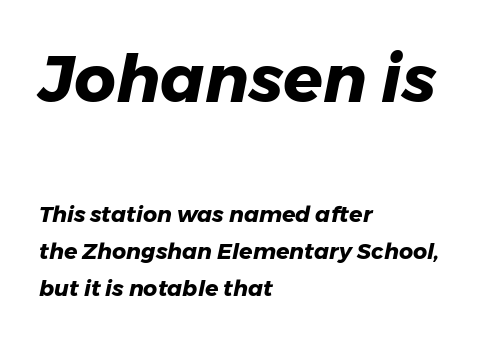
Q: Is the text bold? A: Yes.
Q: Is the text italic (slanted)? A: Yes, it leans right by about 11 degrees.
Q: Is the text underlined? A: No.
Q: How is the paragraph aligned? A: Left-aligned.
Q: Is the spacing between letters normal or unusually wide? A: Normal.
Q: Is the spacing between lines tight, normal or loose? A: Normal.
Q: Which block of text is set in a larger size, the first (top) or the second (bottom)? A: The first (top) one.
Q: Width (condensed, normal, or wide)? A: Normal.
Q: Stroke contrast? A: Low.
Q: x-height? A: Medium.
Q: Monospaced? A: No.
